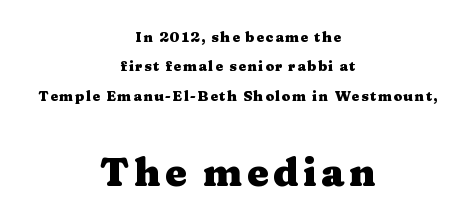
The letters carry serifs — small finishing strokes at the ends of their stems. The foot of each line stays bare and open. Varying glyph widths throughout — classic text-font behaviour. Visually, the bottom section dominates because its glyphs are scaled up.
